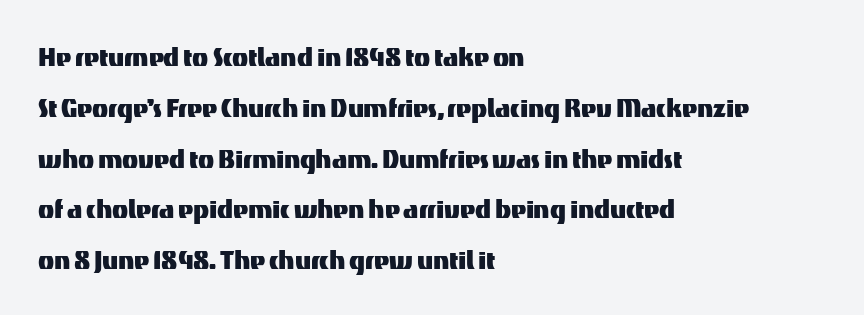
Q: Is the text italic (slanted)? A: No, it is upright.
Q: Is the typeface a serif or a sans-serif typeface? A: Sans-serif.
Q: Is the text underlined? A: No.
Q: How is the paragraph aligned? A: Left-aligned.
Q: Is the spacing between letters normal or unusually wide? A: Normal.
Q: Is the spacing between lines tight, normal or loose? A: Normal.
Q: Width (condensed, normal, or wide)? A: Normal.
Q: Stroke contrast? A: Medium.
Q: x-height? A: Medium.
Q: Monospaced? A: No.
